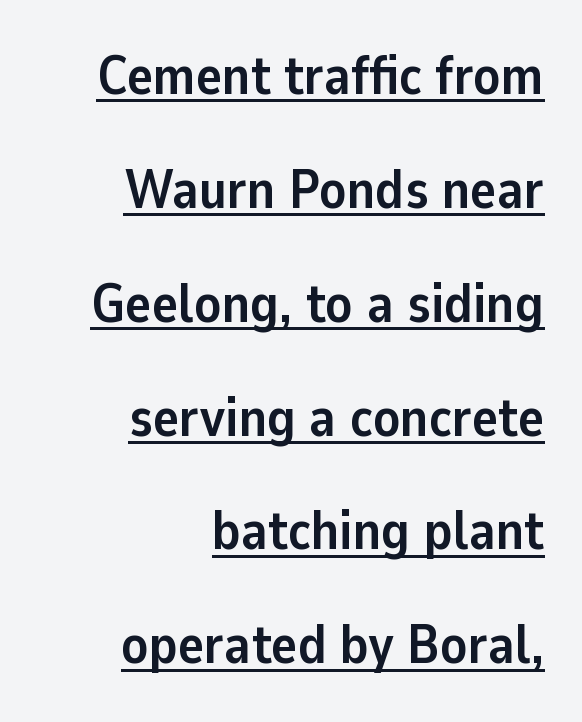
{"serif": "no", "italic": "no", "bold": "yes", "weight": "semibold", "width": "normal", "stroke_contrast": "low", "x_height": "medium", "monospaced": "no", "underline": "yes", "align": "right", "line_spacing": "loose", "line_spacing_ratio": 2.07, "letter_spacing": "normal", "letter_spacing_em": 0.0, "glyph_px": 55}
